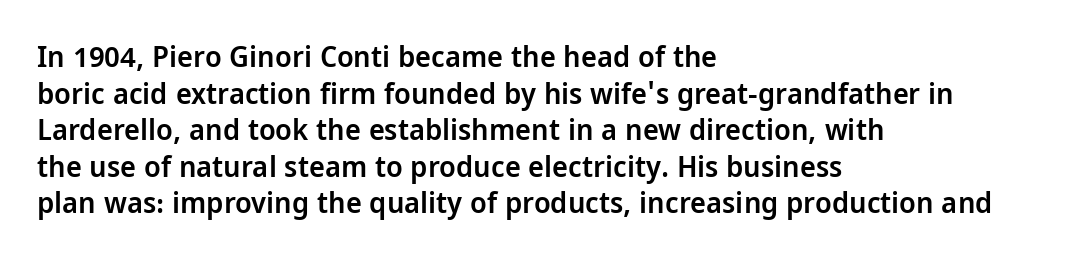
The image shows 30 px semibold, condensed sans-serif type, upright; set left-aligned, line spacing 1.22x, normal letter spacing, not underlined; low stroke contrast and a large x-height.
